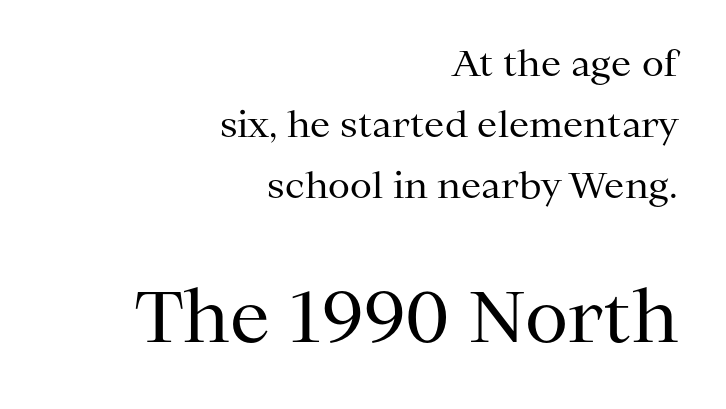
{"serif": "yes", "italic": "no", "bold": "no", "weight": "regular", "width": "normal", "stroke_contrast": "medium", "x_height": "medium", "monospaced": "no", "underline": "no", "align": "right", "line_spacing": "normal", "line_spacing_ratio": 1.7, "letter_spacing": "normal", "letter_spacing_em": 0.0, "larger_block": "second", "size_ratio": 1.97, "glyph_px": 71}
